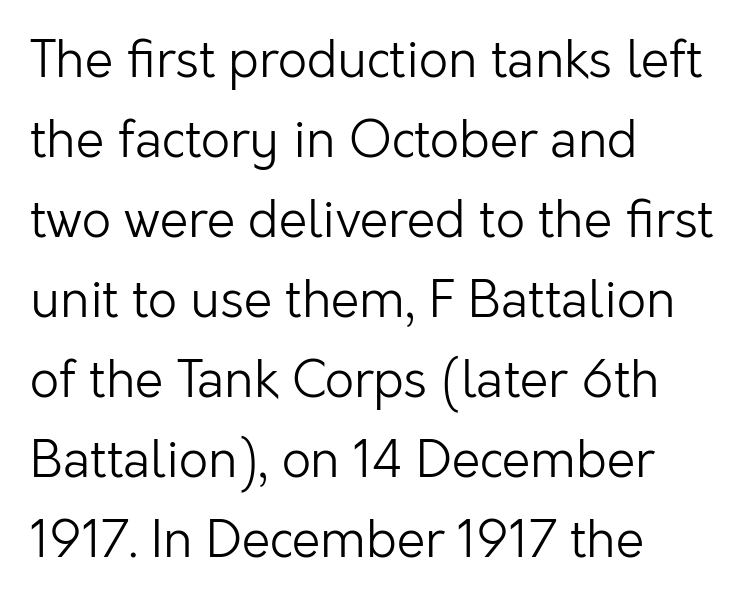
No feet cap the strokes, marking this as sans-serif type. These lines sit exactly where default settings would place them. Compared with typical body copy, the letter spacing here is the same. Do the characters align in a grid? No, the font is proportional. Weight class: somewhere from thin through regular. Notice how the passage keeps a crisp vertical edge on the left only.
